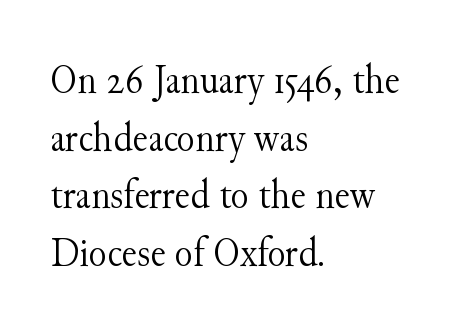
The image shows 42 px light serif type, upright; set left-aligned, normal line spacing (1.37x), normal letter spacing, not underlined; medium stroke contrast and a small x-height.
